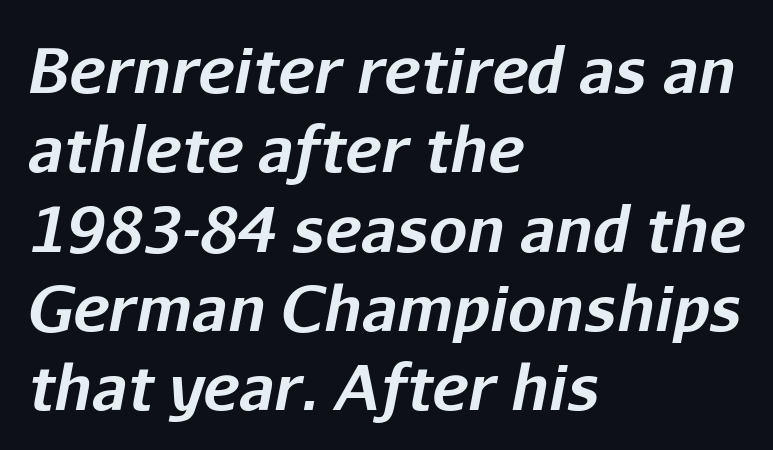
The space beneath each line is pristine and unruled. Proportional: the letters do not fall into vertical columns. Honestly, the letter spacing is just normal — you wouldn't notice it. Slanted lettering throughout. Line spacing here is normal.
